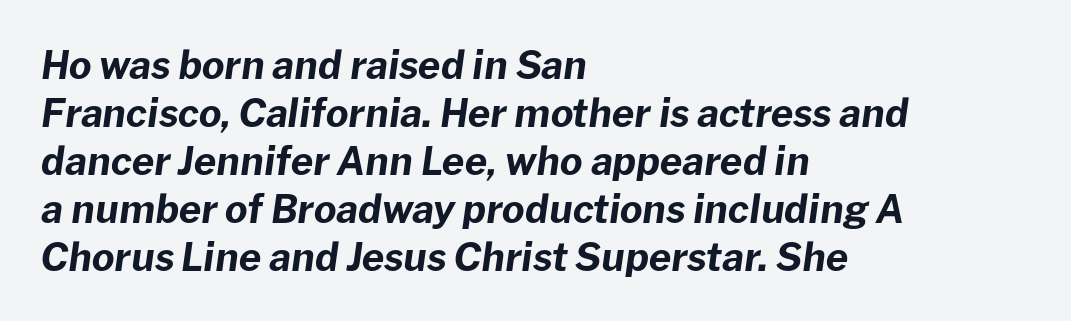
Q: Is the text bold? A: Yes.
Q: Is the text italic (slanted)? A: Yes, it leans right by about 8 degrees.
Q: Is the text underlined? A: No.
Q: How is the paragraph aligned? A: Left-aligned.
Q: Is the spacing between letters normal or unusually wide? A: Normal.
Q: Width (condensed, normal, or wide)? A: Normal.
Q: Stroke contrast? A: Low.
Q: x-height? A: Medium.
Q: Monospaced? A: No.
